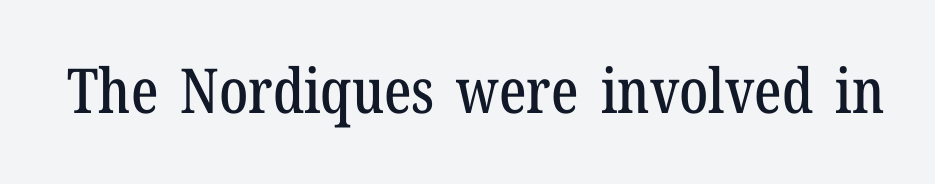
The image shows 62 px condensed serif type, upright; set normal letter spacing, not underlined; low stroke contrast and a medium x-height.
